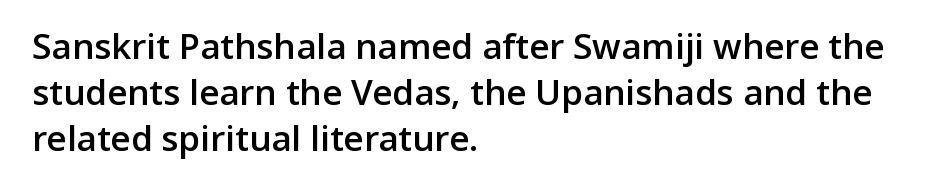
Vertical strokes here are truly vertical. Vertical spacing — default. The glyphs in this specimen are sans serif. The letterforms sit shoulder to shoulder at normal distance.
